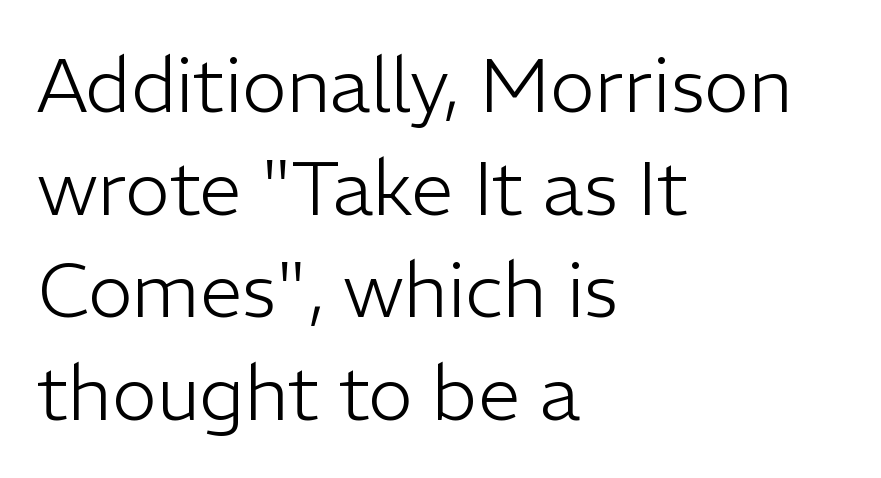
The image shows 76 px light sans-serif type, upright; set left-aligned, normal line spacing (1.35x), normal letter spacing, not underlined; low stroke contrast and a medium x-height.
